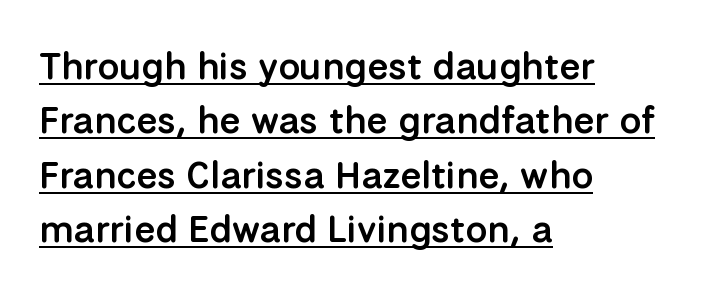
{"serif": "no", "italic": "no", "bold": "semi", "weight": "semibold", "width": "normal", "stroke_contrast": "low", "x_height": "medium", "monospaced": "no", "underline": "yes", "align": "left", "line_spacing": "normal", "line_spacing_ratio": 1.43, "letter_spacing": "normal", "letter_spacing_em": 0.0, "glyph_px": 38}
